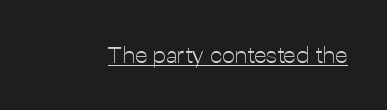
{"italic": "no", "bold": "no", "underline": "yes", "letter_spacing": "normal", "letter_spacing_em": 0.0, "glyph_px": 23}
